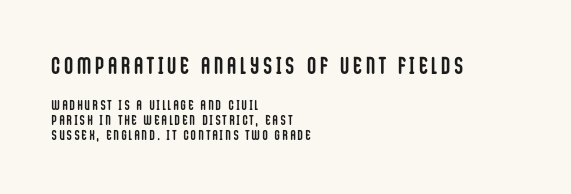
Notice how descenders almost collide with the ascenders below — that's tight leading. This sample uses an upright cut, with every glyph sitting square on the baseline. The face used here appears at its bigger size in the upper chunk. A bare baseline throughout the passage. The typesetting leans heavy: a genuine bold.
